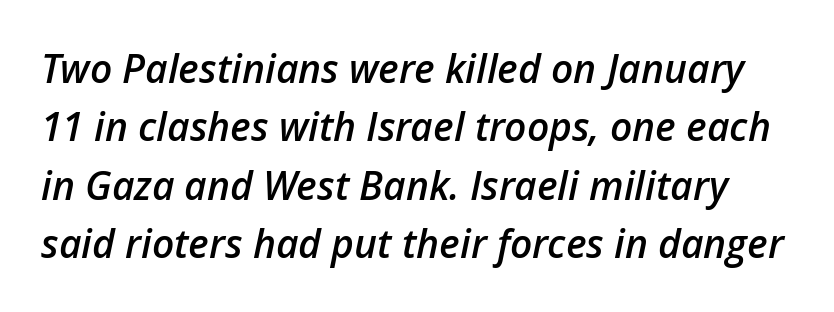
The image shows 39 px semibold type, italic (leaning right); set normal line spacing (1.5x), normal letter spacing, not underlined; low stroke contrast and a medium x-height.
